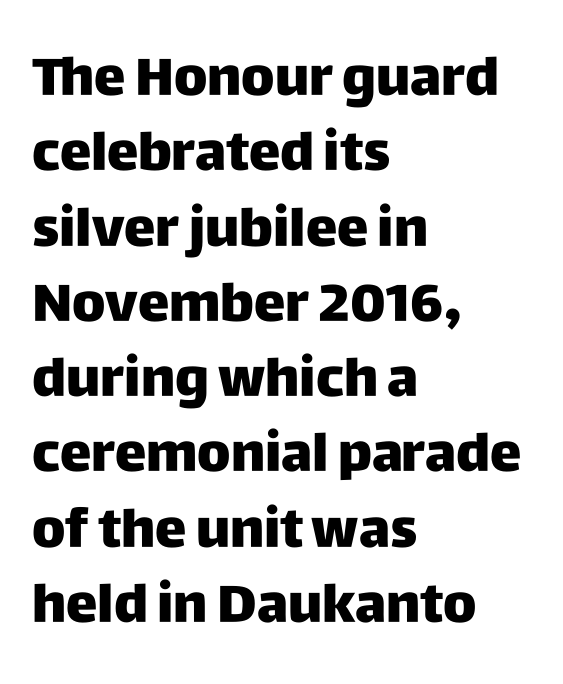
The image shows 53 px heavy sans-serif type, upright; set left-aligned, normal line spacing (1.42x), normal letter spacing, not underlined; low stroke contrast and a large x-height.
